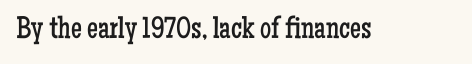
The letters stand straight up with perfectly vertical stems. Is this a sans? No — the strokes have serifs. Spacing between characters is what you'd get straight out of the box. Descender tails drop into unmarked territory. The face used here is proportionally spaced, like ordinary book or web type. The font sits on the lighter half of the weight spectrum, regular included.
